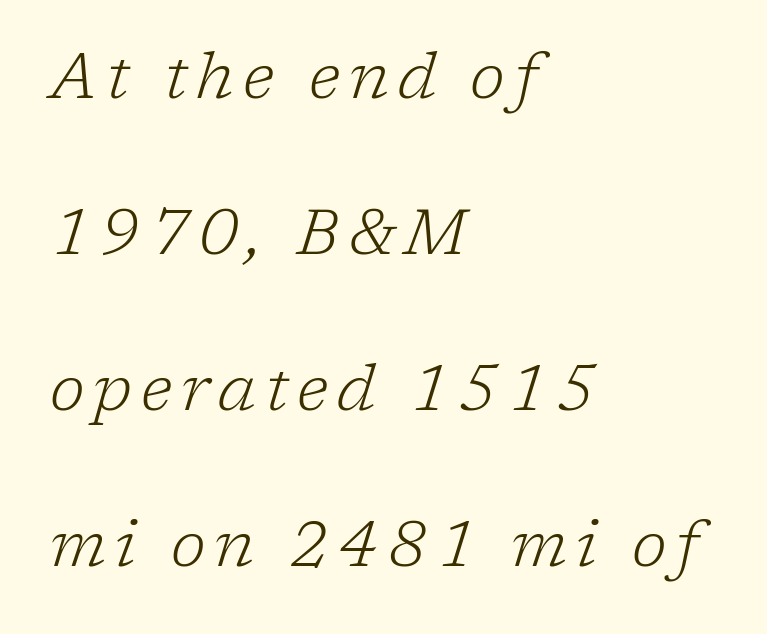
{"serif": "yes", "italic": "yes", "lean": "right", "slant_degrees": 17, "bold": "no", "weight": "light", "width": "normal", "stroke_contrast": "low", "x_height": "medium", "monospaced": "no", "underline": "no", "align": "left", "line_spacing": "loose", "line_spacing_ratio": 2.44, "glyph_px": 64}
